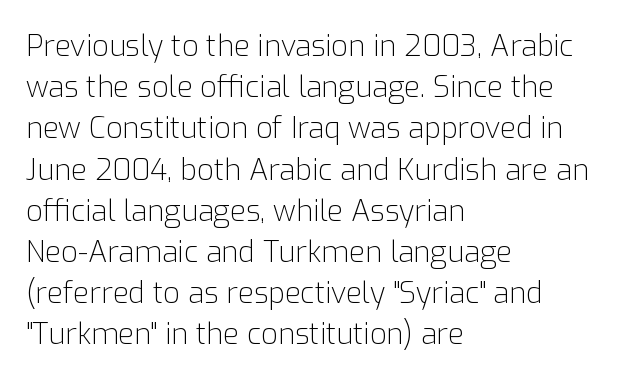
Q: Is the text bold? A: No.
Q: Is the text italic (slanted)? A: No, it is upright.
Q: Is the typeface a serif or a sans-serif typeface? A: Sans-serif.
Q: Is the text underlined? A: No.
Q: How is the paragraph aligned? A: Left-aligned.
Q: Is the spacing between letters normal or unusually wide? A: Normal.
Q: Is the spacing between lines tight, normal or loose? A: Normal.
Q: Width (condensed, normal, or wide)? A: Normal.
Q: Stroke contrast? A: Low.
Q: x-height? A: Medium.
Q: Monospaced? A: No.
